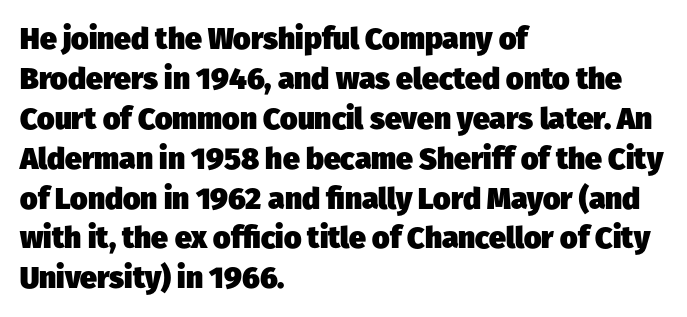
Spacing verdict: proportional, widths tailored to each character. Rule under the text: the space is simply empty. The setting favours the left margin, as ordinary paragraphs usually do. The face used here is a sans, in the tradition of grotesques and geometrics. Students, this is bold: see how much ink each stroke carries. Spacing between characters is what you'd get straight out of the box.
